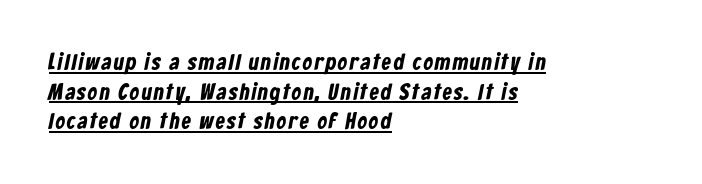
The string is rendered with underlining switched on. Quick note: interline space is typical. Casual observation: everything's shoved over to the left.
